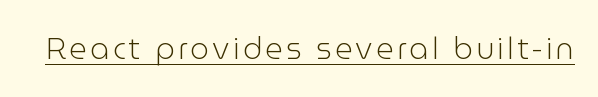
The image shows 30 px light sans-serif type, upright; set underlined; low stroke contrast and a medium x-height.
